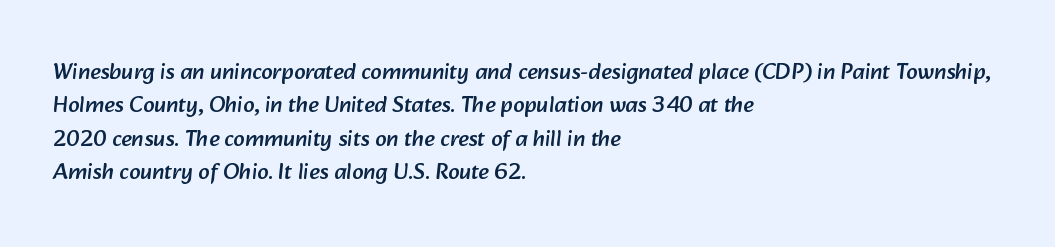
{"underline": "no", "align": "left", "line_spacing": "normal", "line_spacing_ratio": 1.45, "letter_spacing": "normal", "letter_spacing_em": 0.0, "glyph_px": 23}
